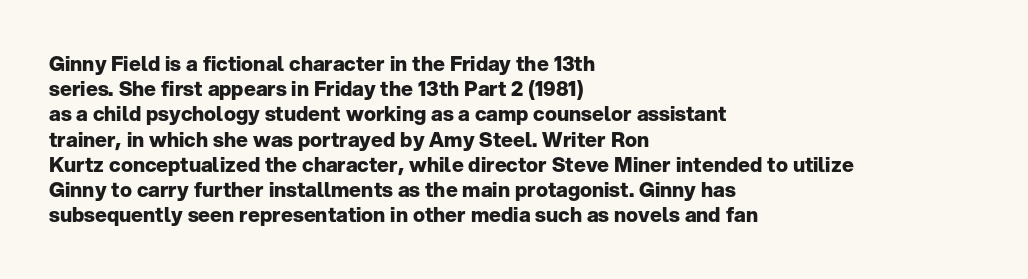
Q: Is the text bold? A: Yes.
Q: Is the text italic (slanted)? A: No, it is upright.
Q: Is the text underlined? A: No.
Q: How is the paragraph aligned? A: Left-aligned.
Q: Is the spacing between letters normal or unusually wide? A: Normal.
Q: Is the spacing between lines tight, normal or loose? A: Normal.
